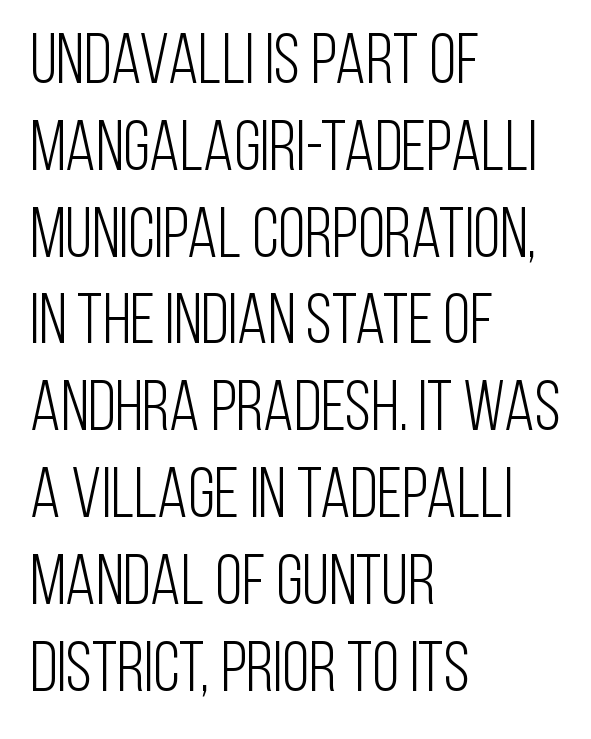
{"serif": "no", "italic": "no", "bold": "no", "weight": "light", "width": "condensed", "stroke_contrast": "low", "x_height": "large", "monospaced": "no", "underline": "no", "align": "left", "line_spacing_ratio": 1.24, "letter_spacing": "normal", "letter_spacing_em": 0.0, "glyph_px": 70}
